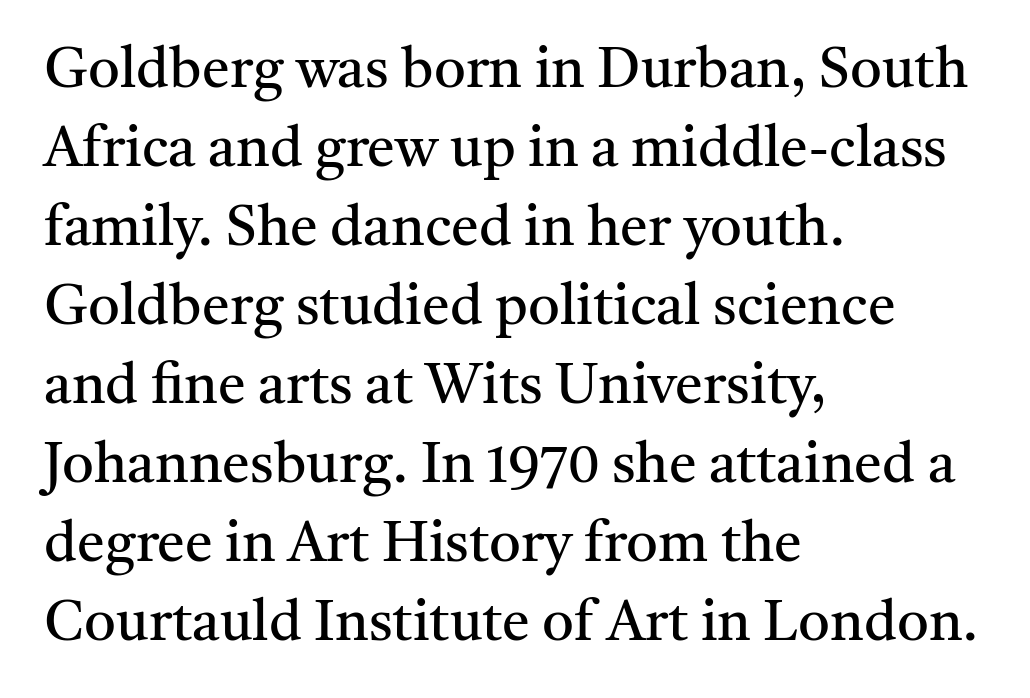
{"serif": "yes", "italic": "no", "bold": "no", "weight": "regular", "width": "normal", "stroke_contrast": "medium", "x_height": "medium", "monospaced": "no", "underline": "no", "align": "left", "line_spacing": "normal", "line_spacing_ratio": 1.41, "letter_spacing": "normal", "letter_spacing_em": 0.0, "glyph_px": 56}
